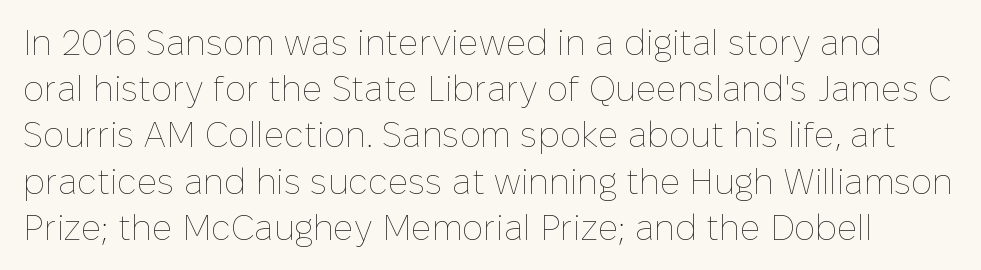
Q: Is the text bold? A: No.
Q: Is the text italic (slanted)? A: No, it is upright.
Q: Is the text underlined? A: No.
Q: Is the spacing between letters normal or unusually wide? A: Normal.
Q: Is the spacing between lines tight, normal or loose? A: Normal.
Q: Width (condensed, normal, or wide)? A: Normal.
Q: Stroke contrast? A: Low.
Q: x-height? A: Medium.
Q: Monospaced? A: No.
